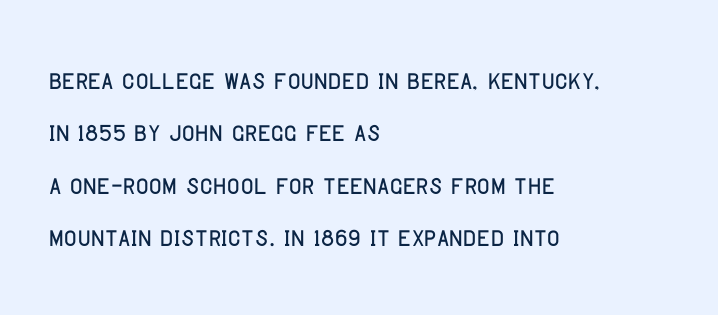
The image shows 35 px condensed sans-serif type, upright; set left-aligned, normal line spacing (1.5x), normal letter spacing, not underlined; low stroke contrast and a large x-height.
